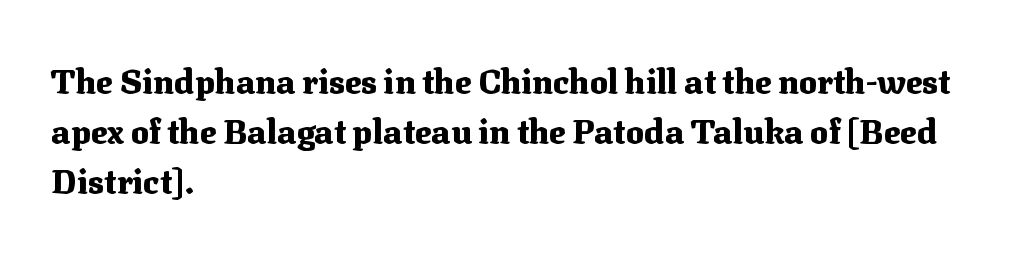
Q: Is the text bold? A: Yes.
Q: Is the text italic (slanted)? A: No, it is upright.
Q: Is the typeface a serif or a sans-serif typeface? A: Serif.
Q: Is the text underlined? A: No.
Q: How is the paragraph aligned? A: Left-aligned.
Q: Is the spacing between letters normal or unusually wide? A: Normal.
Q: Is the spacing between lines tight, normal or loose? A: Normal.
Q: Width (condensed, normal, or wide)? A: Normal.
Q: Stroke contrast? A: Medium.
Q: x-height? A: Medium.
Q: Monospaced? A: No.
